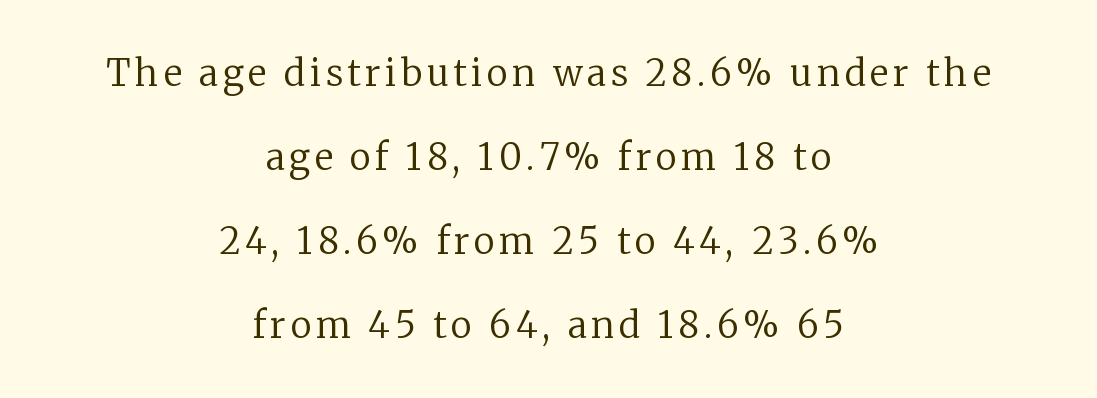
Rule under the text: the space is simply empty. Leading: increased. A typesetter would mark this as roman, not italic. Heaviness? Minimal to ordinary, like unemphasized prose.
